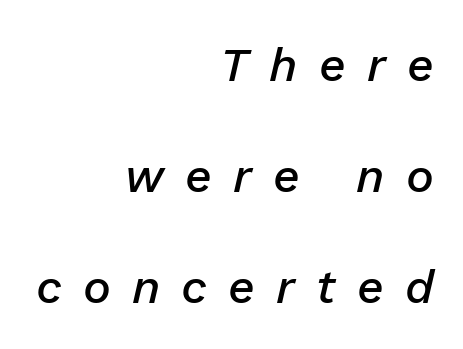
{"italic": "yes", "lean": "right", "slant_degrees": 13, "bold": "semi", "weight": "semibold", "width": "normal", "stroke_contrast": "low", "x_height": "medium", "monospaced": "no", "underline": "no", "align": "right", "line_spacing": "loose", "line_spacing_ratio": 2.36, "letter_spacing": "wide", "letter_spacing_em": 0.45, "glyph_px": 47}
